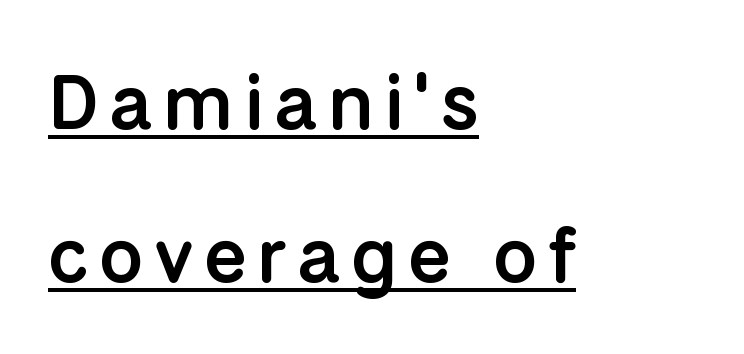
The typeface chosen for these lines omits serifs. The lettering holds an erect, upright posture throughout. Students, observe: this is what heavily led, spacious text looks like. These lines are rendered in a variable-pitch font. Horizontally, the lines are justified to the leading edge only.
